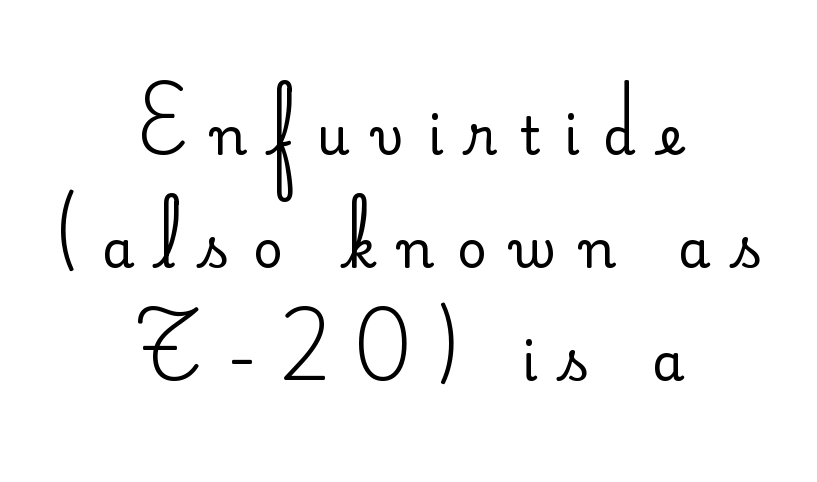
Only glyphs here, with clear space below each row. These lines stand farther apart than default settings would place them. Here the glyphs are tracked loosely, breaking word shapes into spaced letters. You could not count columns in this text — the font is proportionally spaced. Regarding serifs, this sample does without them.
